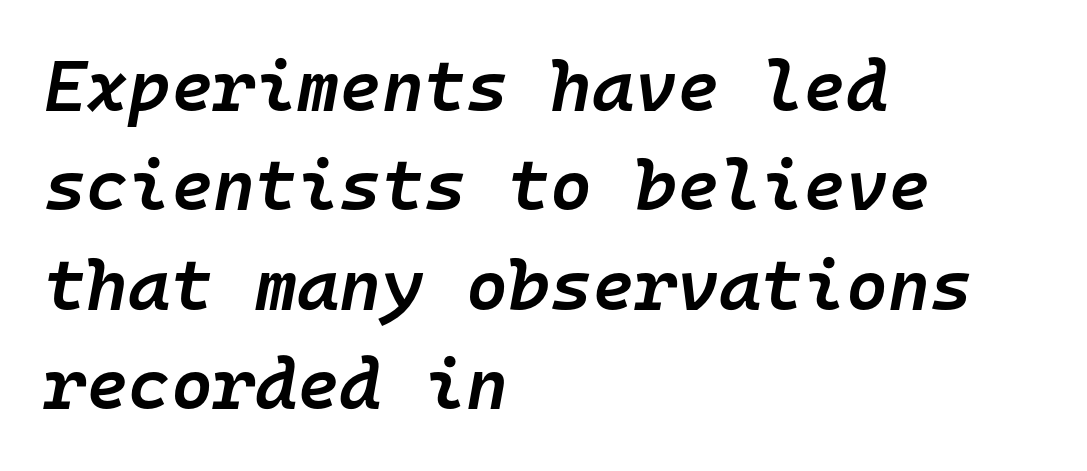
{"italic": "yes", "lean": "right", "slant_degrees": 10, "bold": "semi", "weight": "semibold", "width": "normal", "stroke_contrast": "low", "x_height": "medium", "monospaced": "yes", "underline": "no", "align": "left", "line_spacing": "normal", "line_spacing_ratio": 1.38, "letter_spacing": "normal", "letter_spacing_em": 0.0, "glyph_px": 72}
